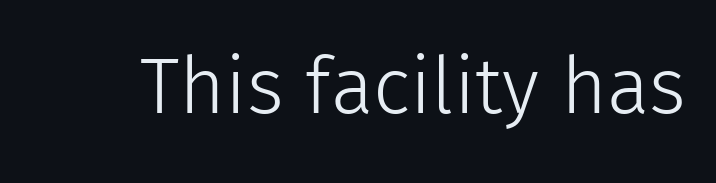
Q: Is the text bold? A: No.
Q: Is the text italic (slanted)? A: No, it is upright.
Q: Is the typeface a serif or a sans-serif typeface? A: Sans-serif.
Q: Is the text underlined? A: No.
Q: Is the spacing between letters normal or unusually wide? A: Normal.
Q: Width (condensed, normal, or wide)? A: Normal.
Q: x-height? A: Medium.
Q: Monospaced? A: No.
